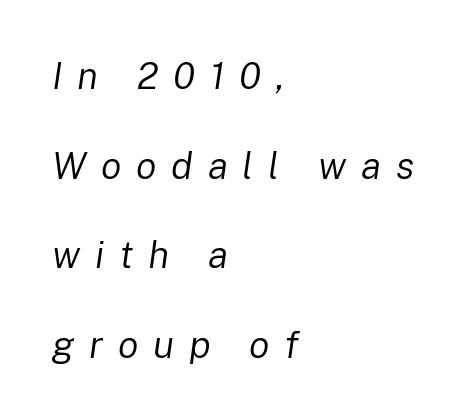
Letter spacing: wide. Widely set lines give the paragraph a tall, airy silhouette. Teacher's note: observe the even left margin — that is flush-left alignment. No letter is thick-stroked: the sample isn't bold.
